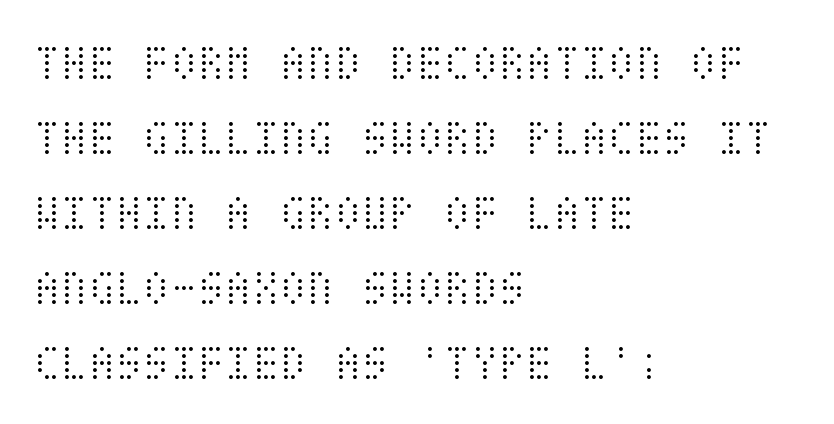
Q: Is the text bold? A: No.
Q: Is the text italic (slanted)? A: No, it is upright.
Q: Is the text underlined? A: No.
Q: How is the paragraph aligned? A: Left-aligned.
Q: Is the spacing between letters normal or unusually wide? A: Normal.
Q: Is the spacing between lines tight, normal or loose? A: Normal.
Q: Width (condensed, normal, or wide)? A: Condensed.
Q: Stroke contrast? A: Medium.
Q: x-height? A: Large.
